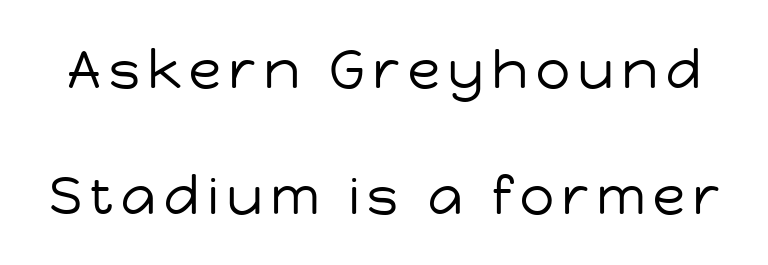
{"serif": "no", "italic": "no", "bold": "no", "weight": "regular", "width": "normal", "stroke_contrast": "low", "x_height": "medium", "monospaced": "no", "underline": "no", "line_spacing": "loose", "line_spacing_ratio": 2.37, "glyph_px": 53}
